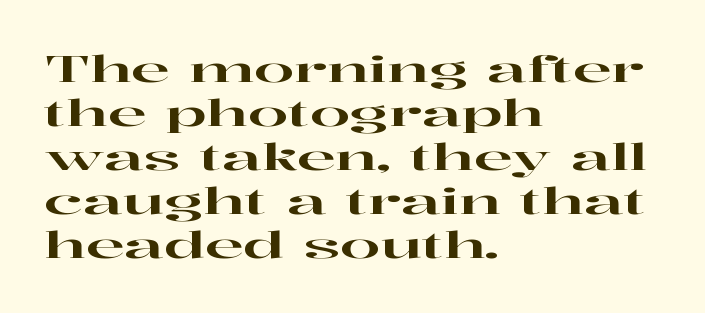
{"serif": "yes", "italic": "no", "width": "wide", "stroke_contrast": "high", "x_height": "medium", "monospaced": "no", "underline": "no", "align": "left", "line_spacing_ratio": 1.22, "letter_spacing": "normal", "letter_spacing_em": 0.0, "glyph_px": 36}
